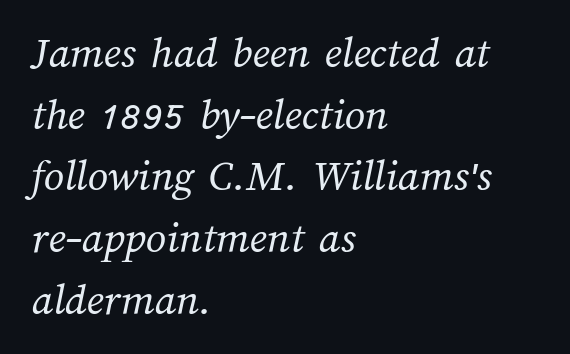
Q: Is the text bold? A: No.
Q: Is the text underlined? A: No.
Q: How is the paragraph aligned? A: Left-aligned.
Q: Is the spacing between letters normal or unusually wide? A: Normal.
Q: Is the spacing between lines tight, normal or loose? A: Normal.
Q: Width (condensed, normal, or wide)? A: Normal.
Q: Stroke contrast? A: Medium.
Q: x-height? A: Medium.
Q: Monospaced? A: No.
